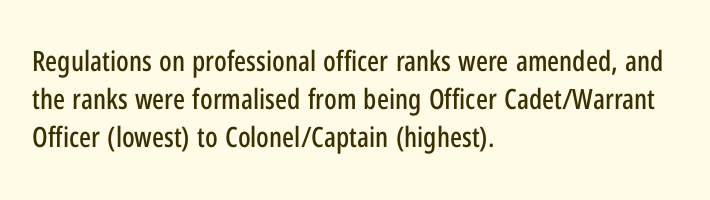
Q: Is the text italic (slanted)? A: No, it is upright.
Q: Is the typeface a serif or a sans-serif typeface? A: Sans-serif.
Q: Is the text underlined? A: No.
Q: How is the paragraph aligned? A: Left-aligned.
Q: Is the spacing between letters normal or unusually wide? A: Normal.
Q: Is the spacing between lines tight, normal or loose? A: Normal.
Q: Width (condensed, normal, or wide)? A: Condensed.
Q: Stroke contrast? A: Low.
Q: x-height? A: Medium.
Q: Monospaced? A: No.
